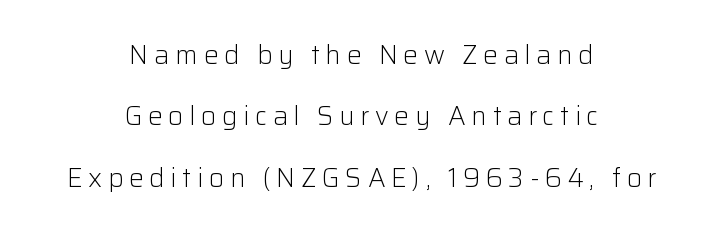
The image shows 26 px text type, upright; set centered, loose line spacing (2.36x), unusually wide letter spacing (+0.22 em), not underlined.
